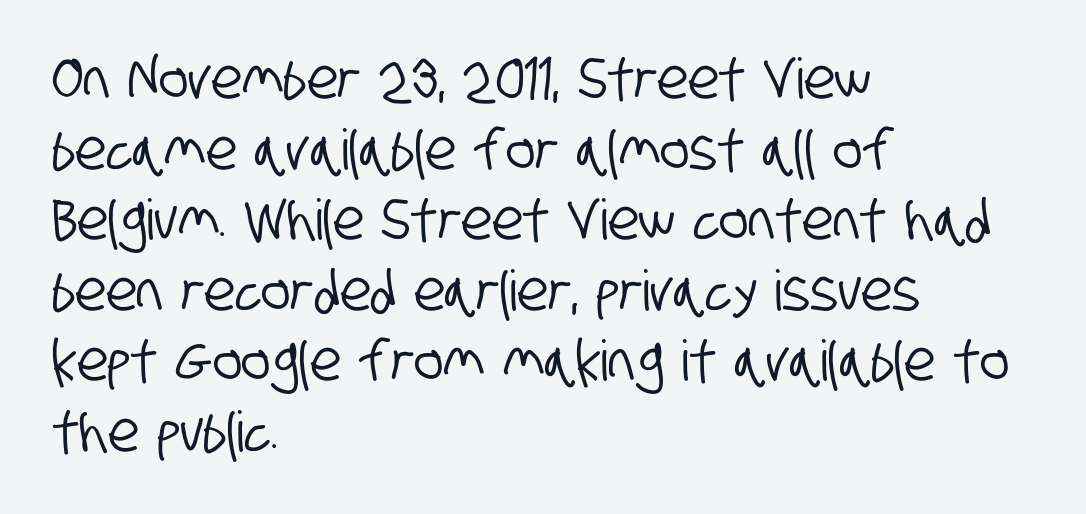
{"serif": "no", "width": "condensed", "stroke_contrast": "low", "x_height": "large", "monospaced": "no", "underline": "no", "align": "left", "line_spacing": "normal", "line_spacing_ratio": 1.26, "letter_spacing": "normal", "letter_spacing_em": 0.0, "glyph_px": 56}
